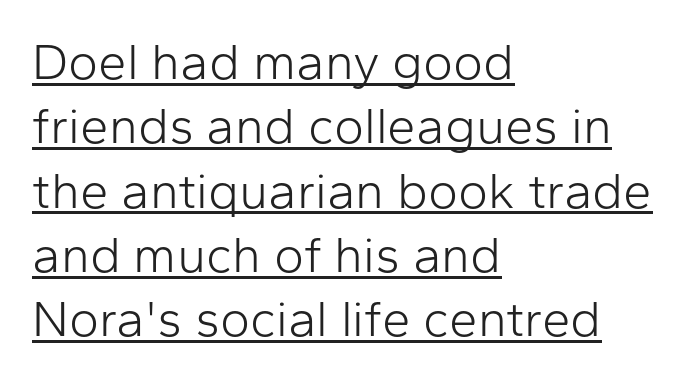
Do the characters align in a grid? No, the font is proportional. I'd call this a sans setting — the letters go barefoot. The letters stand upright; this is a roman face. Horizontal bands of white between lines are of average thickness. Reading down the block, your eye returns to a fixed left position each line. The letterforms sit shoulder to shoulder at normal distance.
